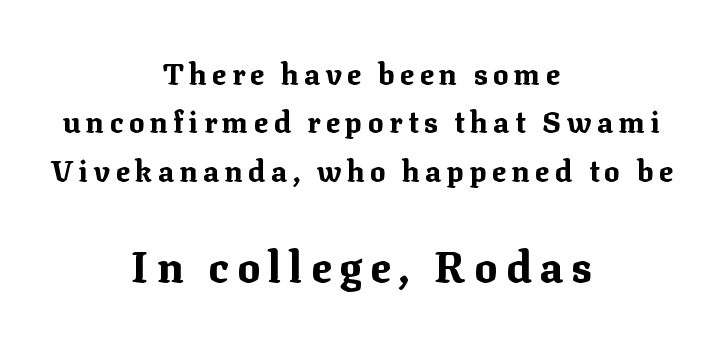
{"serif": "yes", "italic": "no", "bold": "yes", "weight": "bold", "width": "normal", "stroke_contrast": "medium", "x_height": "medium", "monospaced": "no", "underline": "no", "align": "center", "line_spacing": "normal", "line_spacing_ratio": 1.67, "larger_block": "second", "size_ratio": 1.48, "glyph_px": 43}
